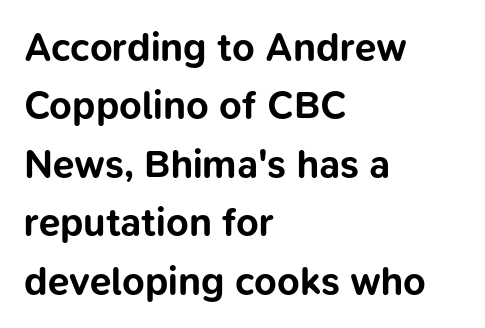
{"serif": "no", "italic": "no", "bold": "yes", "weight": "bold", "width": "normal", "stroke_contrast": "low", "x_height": "medium", "monospaced": "no", "underline": "no", "align": "left", "line_spacing": "normal", "line_spacing_ratio": 1.5, "letter_spacing": "normal", "letter_spacing_em": 0.0, "glyph_px": 39}
